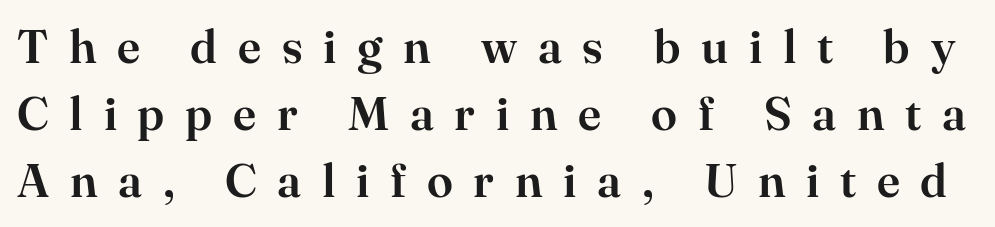
Someone cranked the tracking dial way up on this one. Normally led — the rows are evenly, conventionally spaced. Is this a sans? No — the strokes have serifs. These lines were composed using upright roman letters.
